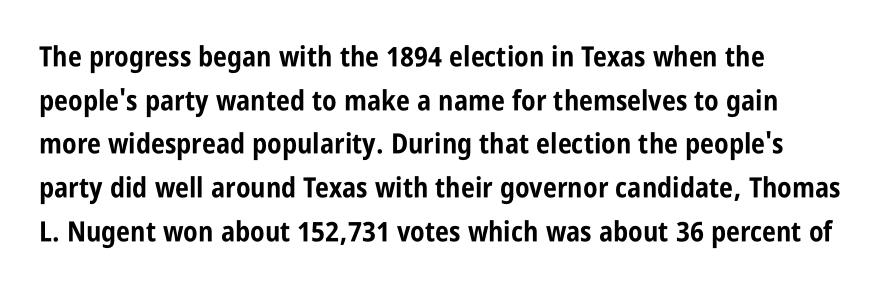
The face used here is rendered with its standard letterfit. Just letters on the line, the space beneath them empty. This is the regular roman posture of the typeface. Here the designer chose a conventional face with non-uniform glyph widths. Weight check: bold — yes, fully. Typographically, this falls in the sans-serif category.
